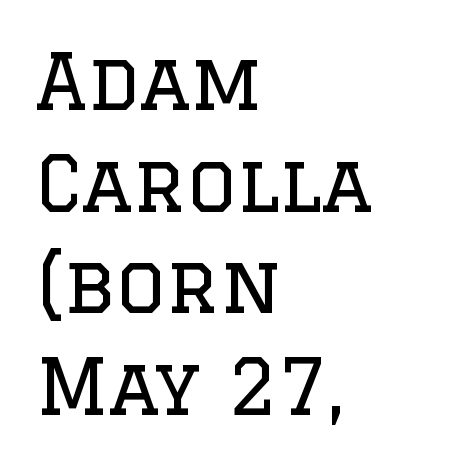
Default kerning and tracking; the words read as compact shapes. Descenders hang freely into open space. Stems here are at most as thick as an everyday book face. Upright lettering throughout. This sample has the flowing, uneven cadence of proportional lettering. A classic flush-left, rag-right setting is used for this passage.
